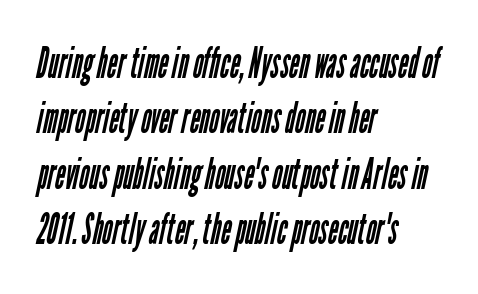
Nothing unusual about the tracking: characters are spaced as the font intends. Casual observation: everything's shoved over to the left. Compared with a typical body face, this is equally light or lighter still. Horizontal bands of white between lines are of average thickness. Is this a fixed-width face? No — the glyphs have proportional, varying widths. I'd call this a sans setting — the letters go barefoot.
